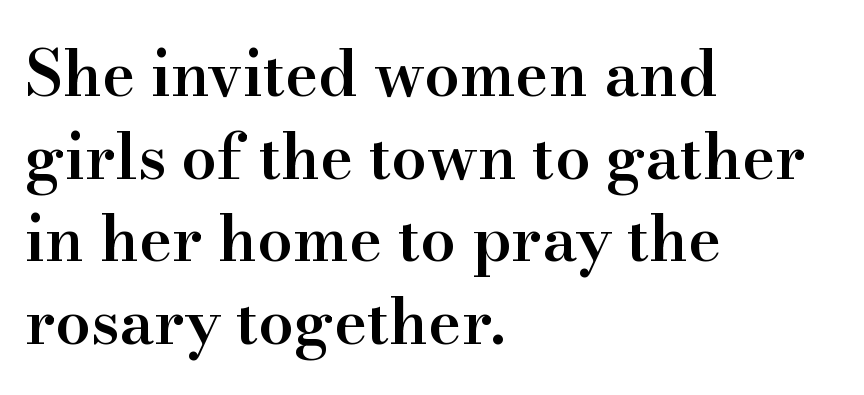
{"serif": "yes", "italic": "no", "bold": "semi", "weight": "semibold", "width": "normal", "stroke_contrast": "high", "x_height": "small", "monospaced": "no", "underline": "no", "align": "left", "line_spacing": "normal", "line_spacing_ratio": 1.31, "letter_spacing": "normal", "letter_spacing_em": 0.0, "glyph_px": 63}
